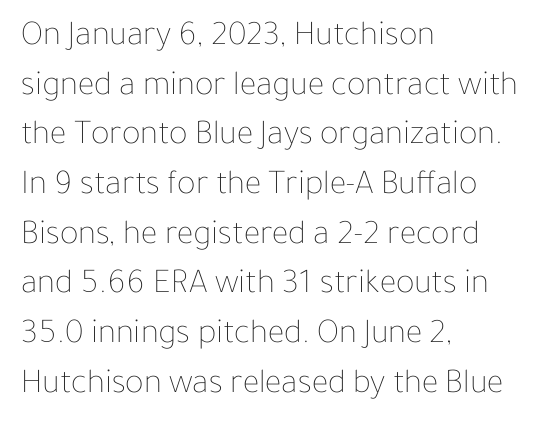
The image shows 35 px thin type, upright; set left-aligned, normal line spacing (1.42x), normal letter spacing, not underlined; low stroke contrast and a medium x-height.
